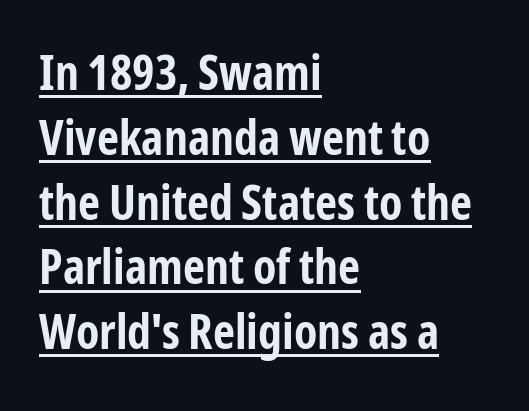
{"serif": "no", "italic": "no", "bold": "yes", "weight": "bold", "width": "condensed", "stroke_contrast": "low", "x_height": "medium", "monospaced": "no", "underline": "yes", "align": "left", "line_spacing": "normal", "line_spacing_ratio": 1.35, "letter_spacing": "normal", "letter_spacing_em": 0.0, "glyph_px": 48}
